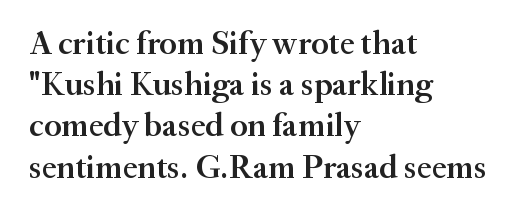
Q: Is the text bold? A: Semi-bold.
Q: Is the text italic (slanted)? A: No, it is upright.
Q: Is the typeface a serif or a sans-serif typeface? A: Serif.
Q: Is the text underlined? A: No.
Q: How is the paragraph aligned? A: Left-aligned.
Q: Is the spacing between letters normal or unusually wide? A: Normal.
Q: Is the spacing between lines tight, normal or loose? A: Normal.
Q: Width (condensed, normal, or wide)? A: Normal.
Q: Stroke contrast? A: Medium.
Q: x-height? A: Small.
Q: Monospaced? A: No.
